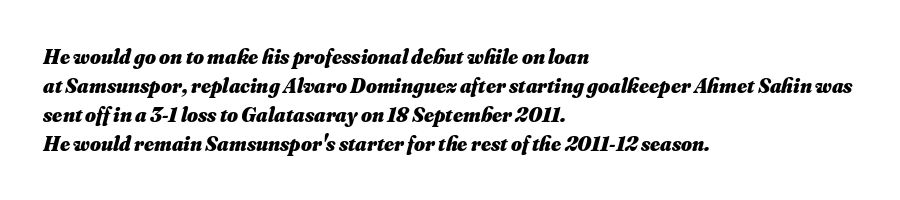
The image shows 21 px bold type, italic (leaning right); set left-aligned, normal line spacing (1.38x), normal letter spacing, not underlined.
